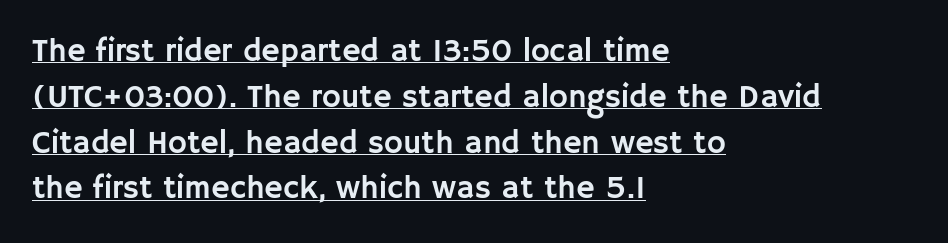
Somebody hit Ctrl+U on this one — the words are underlined. The passage is arranged the way most books set body copy — flush left. You can tell it's not italic because the verticals are truly vertical. These lines are rendered in a variable-pitch font. Unlike a traditional serif, this face leaves its strokes unadorned.
